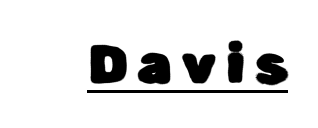
Somebody hit Ctrl+U on this one — the words are underlined. The text was rendered using a sans face with plain stroke endings. Think of a printed novel: that variable character pitch is what you see here. Characters remain perfectly vertical along every line.
